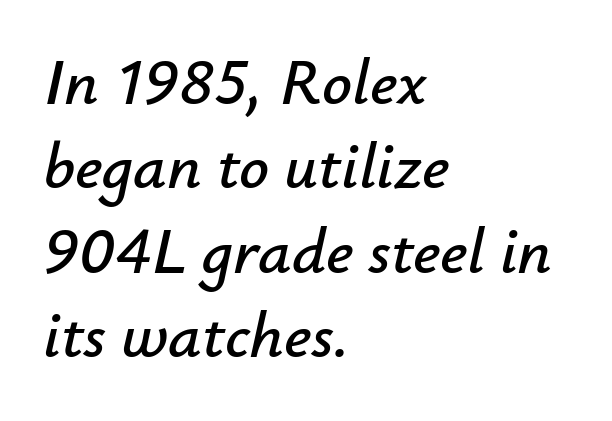
{"italic": "yes", "lean": "right", "slant_degrees": 12, "width": "normal", "stroke_contrast": "low", "x_height": "small", "monospaced": "no", "underline": "no", "align": "left", "line_spacing": "normal", "line_spacing_ratio": 1.28, "letter_spacing": "normal", "letter_spacing_em": 0.0, "glyph_px": 66}
